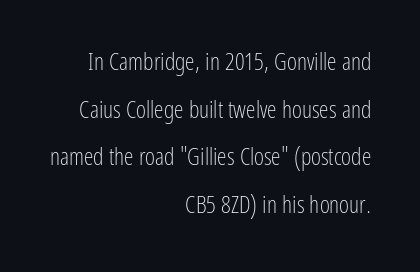
Rule under the text: the space is simply empty. The letterforms sit at book weight or below. No italicization has been applied; the sample stays upright. The setting favours the right margin, as signatures and pull-quotes sometimes do. This block would shrink considerably if given ordinary leading; it's expanded now.
